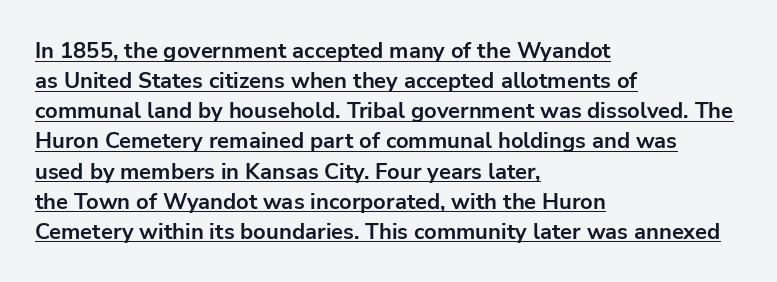
Q: Is the text bold? A: Yes.
Q: Is the text italic (slanted)? A: No, it is upright.
Q: Is the text underlined? A: Yes.
Q: How is the paragraph aligned? A: Left-aligned.
Q: Is the spacing between letters normal or unusually wide? A: Normal.
Q: Is the spacing between lines tight, normal or loose? A: Normal.
